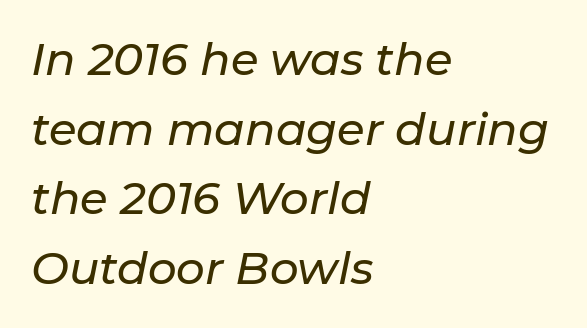
Q: Is the text italic (slanted)? A: Yes, it leans right by about 11 degrees.
Q: Is the text underlined? A: No.
Q: How is the paragraph aligned? A: Left-aligned.
Q: Is the spacing between letters normal or unusually wide? A: Normal.
Q: Is the spacing between lines tight, normal or loose? A: Normal.
Q: Width (condensed, normal, or wide)? A: Normal.
Q: Stroke contrast? A: Low.
Q: x-height? A: Medium.
Q: Monospaced? A: No.
